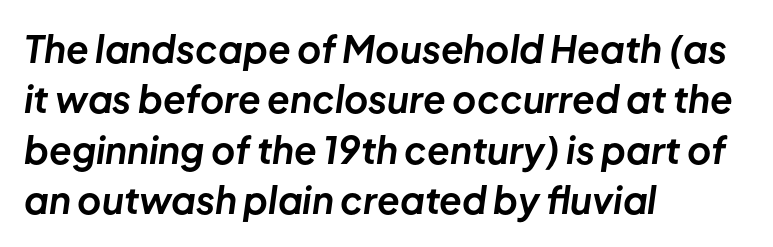
{"italic": "yes", "lean": "right", "slant_degrees": 8, "bold": "yes", "weight": "bold", "width": "normal", "stroke_contrast": "low", "x_height": "medium", "monospaced": "no", "underline": "no", "align": "left", "line_spacing": "normal", "line_spacing_ratio": 1.36, "letter_spacing": "normal", "letter_spacing_em": 0.0, "glyph_px": 37}
